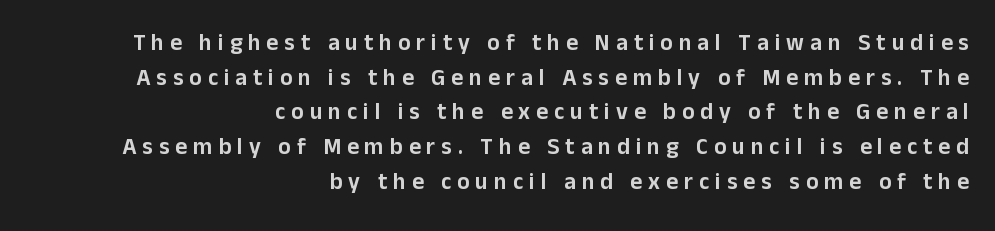
The image shows 23 px text type, upright; set right-aligned, normal line spacing (1.51x), unusually wide letter spacing (+0.26 em), not underlined.
